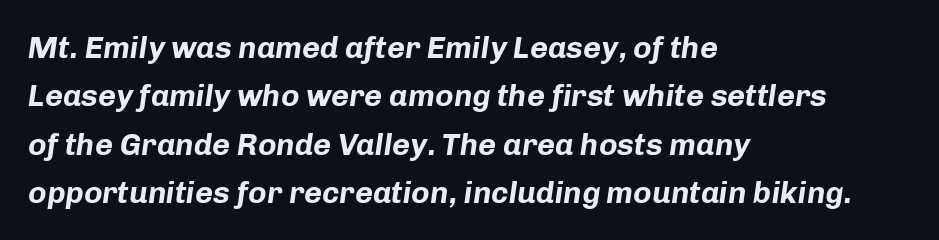
The image shows 31 px bold type, italic (leaning right); set left-aligned, normal line spacing (1.56x), normal letter spacing, not underlined; low stroke contrast and a medium x-height.
